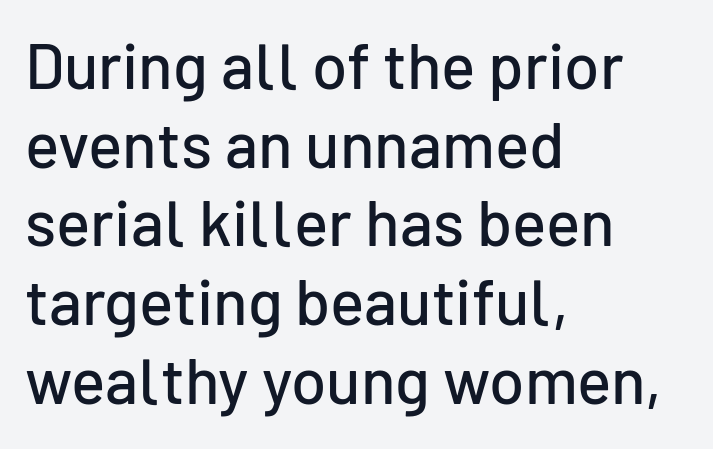
{"serif": "no", "italic": "no", "width": "normal", "stroke_contrast": "low", "x_height": "medium", "monospaced": "no", "underline": "no", "align": "left", "line_spacing_ratio": 1.23, "letter_spacing": "normal", "letter_spacing_em": 0.0, "glyph_px": 64}
